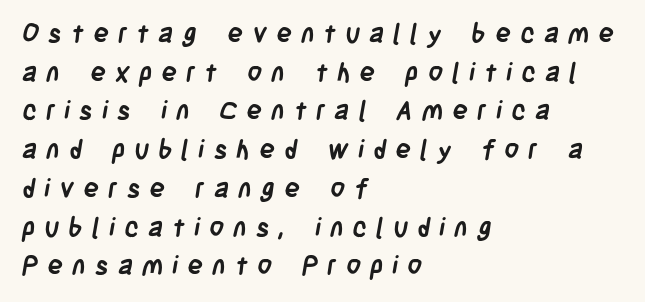
{"bold": "yes", "underline": "no", "align": "left", "line_spacing": "normal", "line_spacing_ratio": 1.49, "letter_spacing": "wide", "letter_spacing_em": 0.35, "glyph_px": 26}
